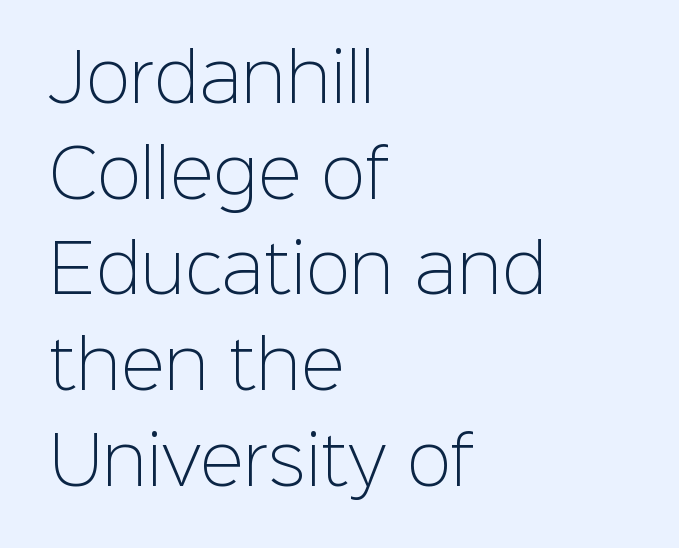
Is there much room between lines? A standard amount, neither cramped nor airy. No italicization has been applied; the sample stays upright. Note the varied advance widths — an 'i' is clearly narrower than an 'm'. Weight class: somewhere from thin through regular. The passage shown is not underscored anywhere. Letterform terminals end flat and unadorned throughout the passage.
